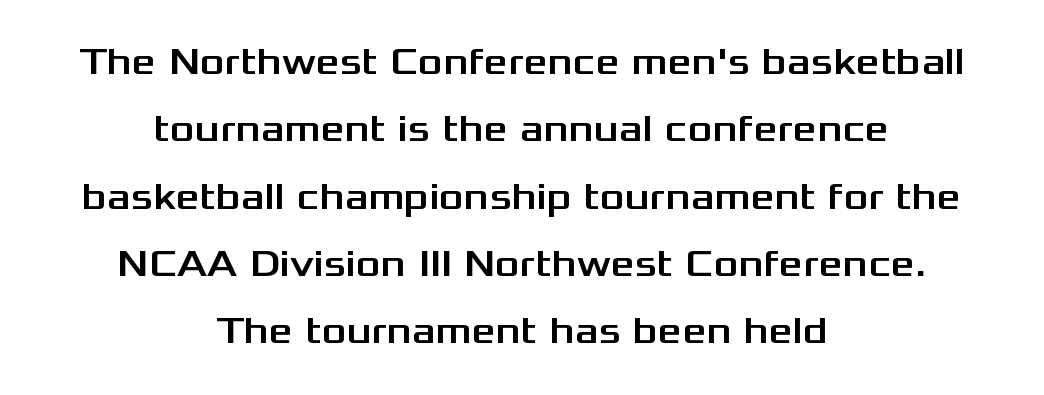
{"serif": "no", "italic": "no", "width": "wide", "stroke_contrast": "medium", "x_height": "medium", "monospaced": "no", "underline": "no", "align": "center", "line_spacing_ratio": 1.77, "letter_spacing": "normal", "letter_spacing_em": 0.0, "glyph_px": 38}
